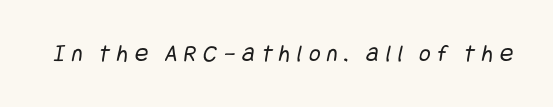
Q: Is the text bold? A: No.
Q: Is the text underlined? A: No.
Q: Is the spacing between letters normal or unusually wide? A: Unusually wide.
